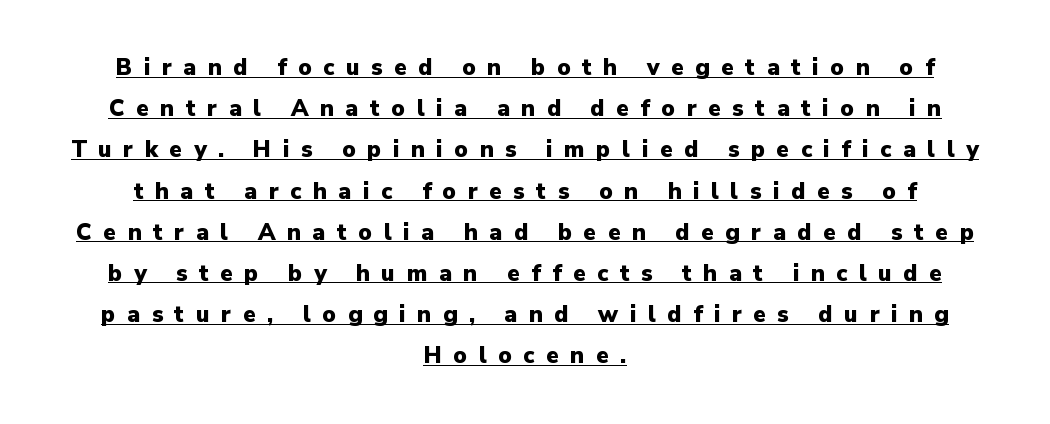
{"italic": "no", "bold": "yes", "underline": "yes", "align": "center", "line_spacing_ratio": 1.79, "letter_spacing": "wide", "letter_spacing_em": 0.5, "glyph_px": 23}
